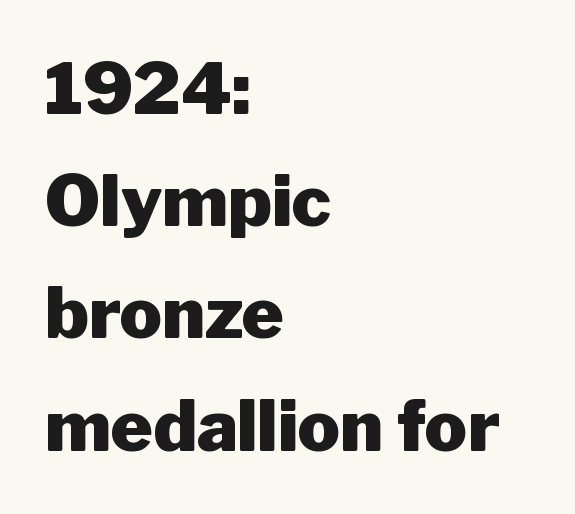
Q: Is the text bold? A: Yes.
Q: Is the text italic (slanted)? A: No, it is upright.
Q: Is the typeface a serif or a sans-serif typeface? A: Sans-serif.
Q: Is the text underlined? A: No.
Q: How is the paragraph aligned? A: Left-aligned.
Q: Is the spacing between letters normal or unusually wide? A: Normal.
Q: Is the spacing between lines tight, normal or loose? A: Normal.
Q: Width (condensed, normal, or wide)? A: Normal.
Q: Stroke contrast? A: Low.
Q: x-height? A: Medium.
Q: Monospaced? A: No.
